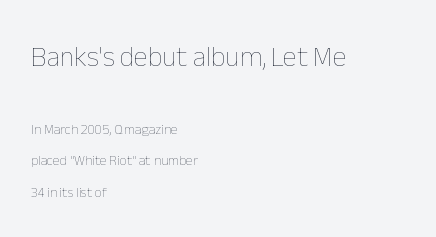
{"italic": "no", "bold": "no", "weight": "thin", "width": "normal", "stroke_contrast": "low", "x_height": "medium", "monospaced": "no", "underline": "no", "align": "left", "line_spacing": "loose", "line_spacing_ratio": 2.24, "letter_spacing": "normal", "letter_spacing_em": 0.0, "larger_block": "first", "size_ratio": 2.0, "glyph_px": 28}
